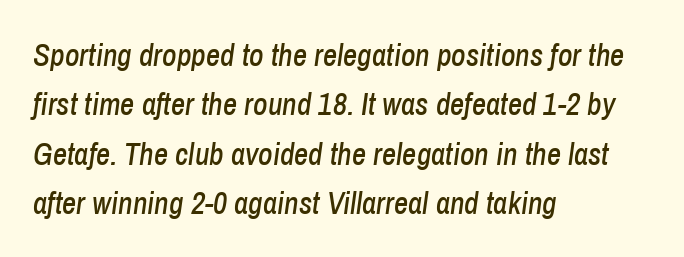
Q: Is the text italic (slanted)? A: Yes, it leans right by about 8 degrees.
Q: Is the text underlined? A: No.
Q: How is the paragraph aligned? A: Left-aligned.
Q: Is the spacing between letters normal or unusually wide? A: Normal.
Q: Is the spacing between lines tight, normal or loose? A: Normal.
Q: Width (condensed, normal, or wide)? A: Condensed.
Q: Stroke contrast? A: Low.
Q: x-height? A: Medium.
Q: Monospaced? A: No.
